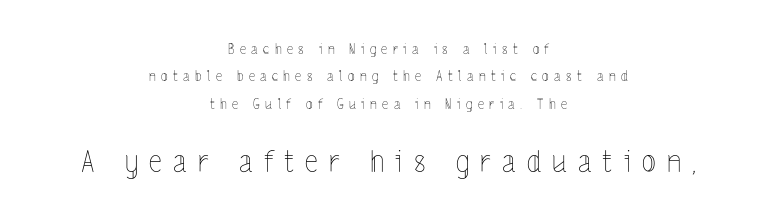
{"italic": "no", "bold": "no", "weight": "thin", "width": "condensed", "x_height": "medium", "monospaced": "no", "underline": "no", "align": "center", "line_spacing": "loose", "line_spacing_ratio": 1.96, "letter_spacing": "wide", "letter_spacing_em": 0.38, "larger_block": "second", "size_ratio": 2.07, "glyph_px": 29}
